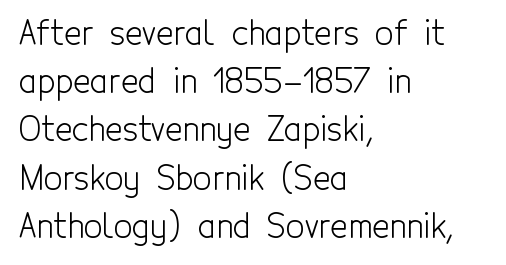
The image shows 33 px light, condensed sans-serif type, upright; set left-aligned, normal line spacing (1.46x), normal letter spacing, not underlined; a medium x-height.
